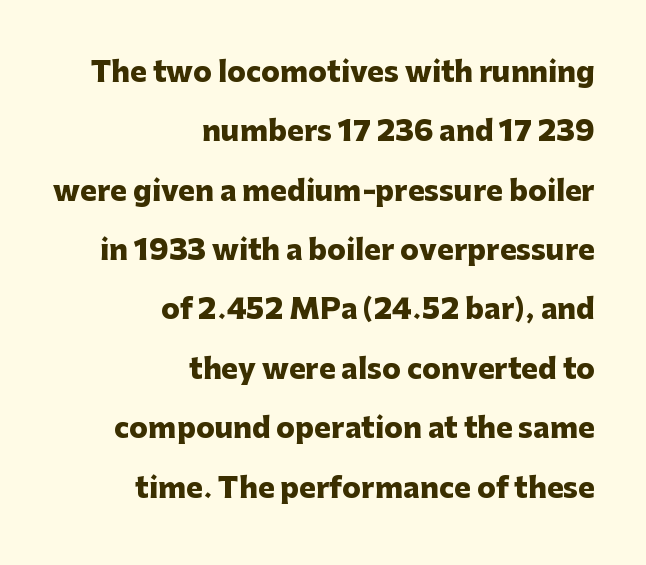
Q: Is the text bold? A: Yes.
Q: Is the text italic (slanted)? A: No, it is upright.
Q: Is the typeface a serif or a sans-serif typeface? A: Sans-serif.
Q: Is the text underlined? A: No.
Q: How is the paragraph aligned? A: Right-aligned.
Q: Is the spacing between letters normal or unusually wide? A: Normal.
Q: Is the spacing between lines tight, normal or loose? A: Loose.
Q: Width (condensed, normal, or wide)? A: Normal.
Q: Stroke contrast? A: Low.
Q: x-height? A: Medium.
Q: Monospaced? A: No.
